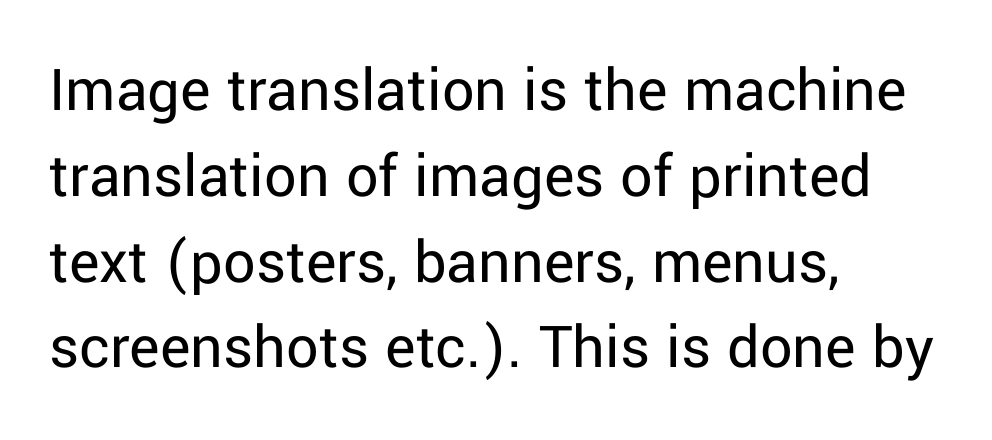
The weight tops out at a normal text grade. What's the leading like? Ordinary, nothing unusual. The rag falls on the right side of this text block. Each word holds together tightly as a unit, with standard inter-letter gaps.
